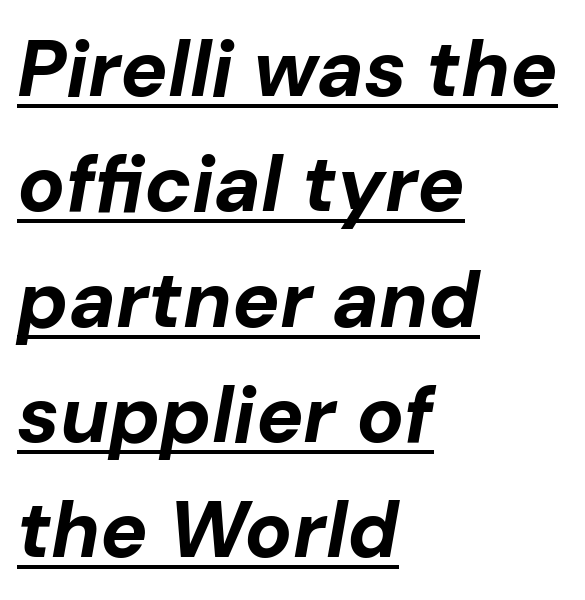
The image shows 79 px bold type, italic (leaning right); set left-aligned, normal line spacing (1.46x), normal letter spacing, underlined; low stroke contrast and a medium x-height.
